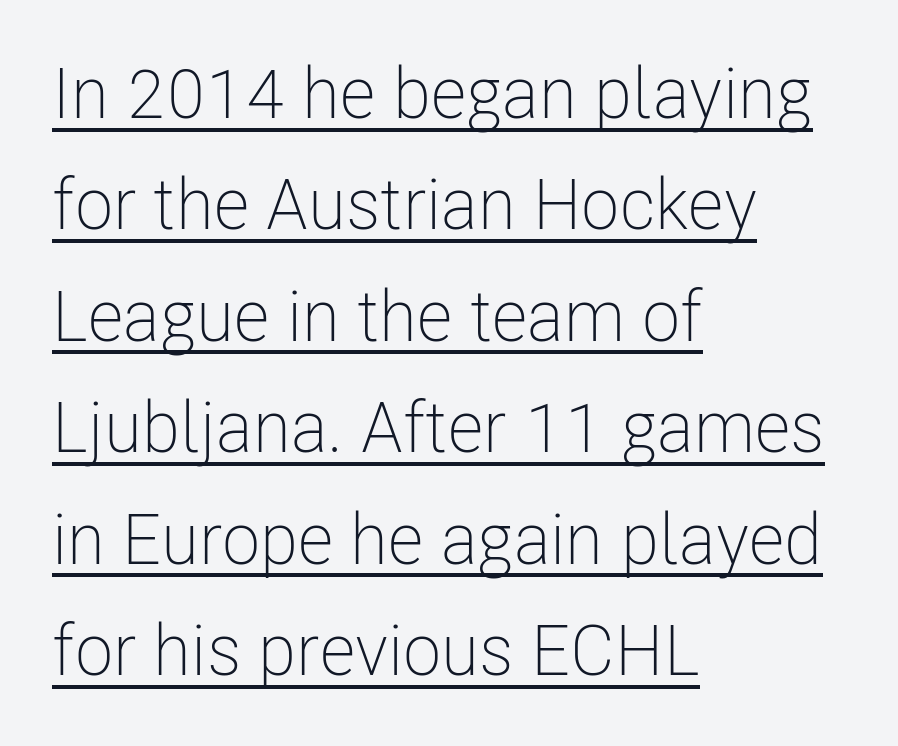
Q: Is the text bold? A: No.
Q: Is the text italic (slanted)? A: No, it is upright.
Q: Is the typeface a serif or a sans-serif typeface? A: Sans-serif.
Q: Is the text underlined? A: Yes.
Q: How is the paragraph aligned? A: Left-aligned.
Q: Is the spacing between letters normal or unusually wide? A: Normal.
Q: Is the spacing between lines tight, normal or loose? A: Normal.
Q: Width (condensed, normal, or wide)? A: Condensed.
Q: Stroke contrast? A: Low.
Q: x-height? A: Medium.
Q: Monospaced? A: No.
